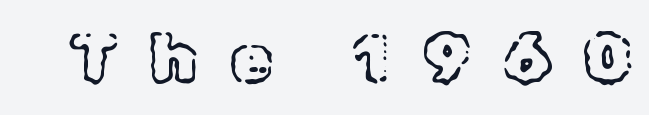
The image shows 68 px text type, upright; set unusually wide letter spacing (+0.49 em), not underlined; a medium x-height.
